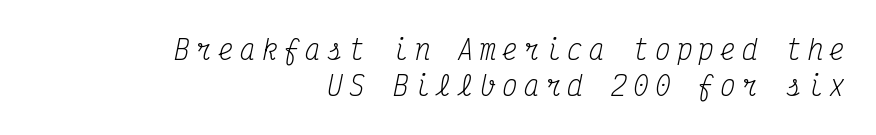
{"italic": "yes", "lean": "right", "slant_degrees": 12, "bold": "no", "underline": "no", "align": "right", "line_spacing": "normal", "line_spacing_ratio": 1.39, "letter_spacing": "wide", "letter_spacing_em": 0.24, "glyph_px": 26}
